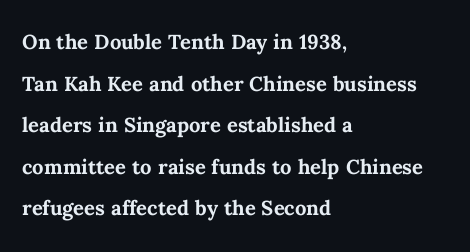
The image shows 27 px bold type, upright; set left-aligned, normal line spacing (1.54x), normal letter spacing, not underlined.
